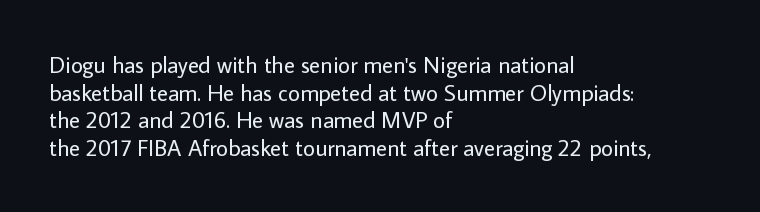
Q: Is the text bold? A: No.
Q: Is the text italic (slanted)? A: No, it is upright.
Q: Is the text underlined? A: No.
Q: How is the paragraph aligned? A: Left-aligned.
Q: Is the spacing between letters normal or unusually wide? A: Normal.
